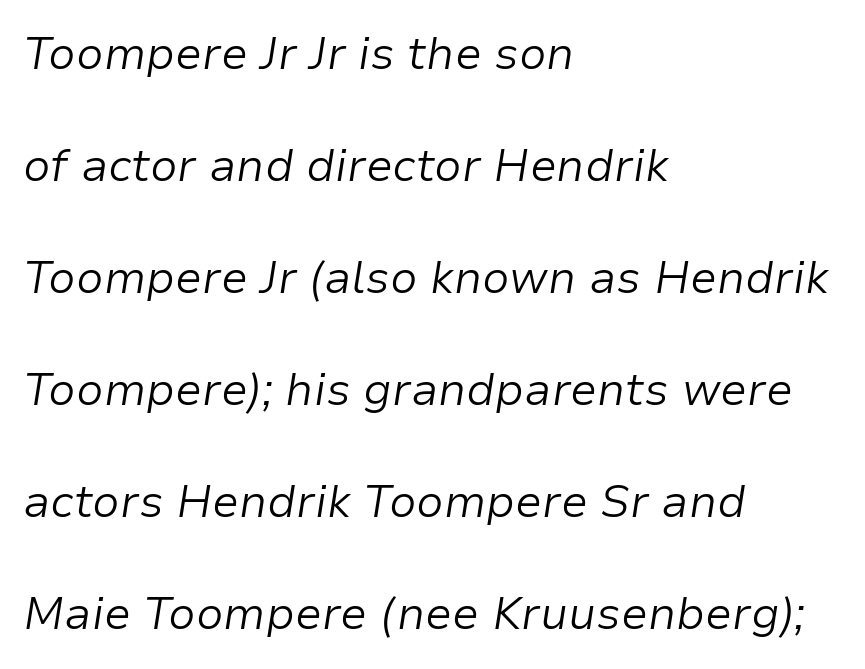
{"italic": "yes", "lean": "right", "slant_degrees": 9, "bold": "no", "weight": "light", "width": "normal", "stroke_contrast": "low", "x_height": "medium", "monospaced": "no", "underline": "no", "align": "left", "line_spacing": "loose", "line_spacing_ratio": 2.49, "letter_spacing": "normal", "letter_spacing_em": 0.0, "glyph_px": 45}
